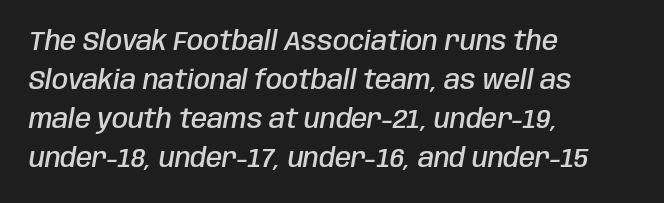
{"italic": "yes", "lean": "right", "slant_degrees": 10, "bold": "semi", "underline": "no", "align": "left", "line_spacing": "normal", "line_spacing_ratio": 1.5, "letter_spacing": "normal", "letter_spacing_em": 0.0, "glyph_px": 26}
